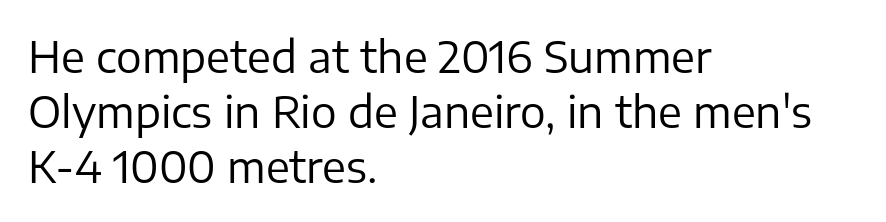
Q: Is the text bold? A: No.
Q: Is the text italic (slanted)? A: No, it is upright.
Q: Is the typeface a serif or a sans-serif typeface? A: Sans-serif.
Q: Is the text underlined? A: No.
Q: How is the paragraph aligned? A: Left-aligned.
Q: Is the spacing between letters normal or unusually wide? A: Normal.
Q: Is the spacing between lines tight, normal or loose? A: Normal.
Q: Width (condensed, normal, or wide)? A: Normal.
Q: Stroke contrast? A: Low.
Q: x-height? A: Medium.
Q: Monospaced? A: No.
